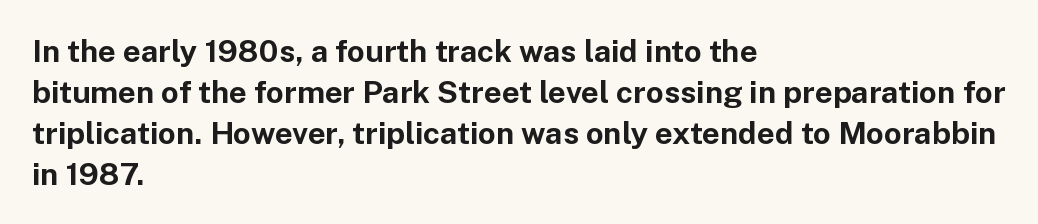
The type family on display is of the sans-serif kind. Plain, unruled lines of type. The rendering anchors every line to the left-hand side. The specimen reads as upright at a glance.
